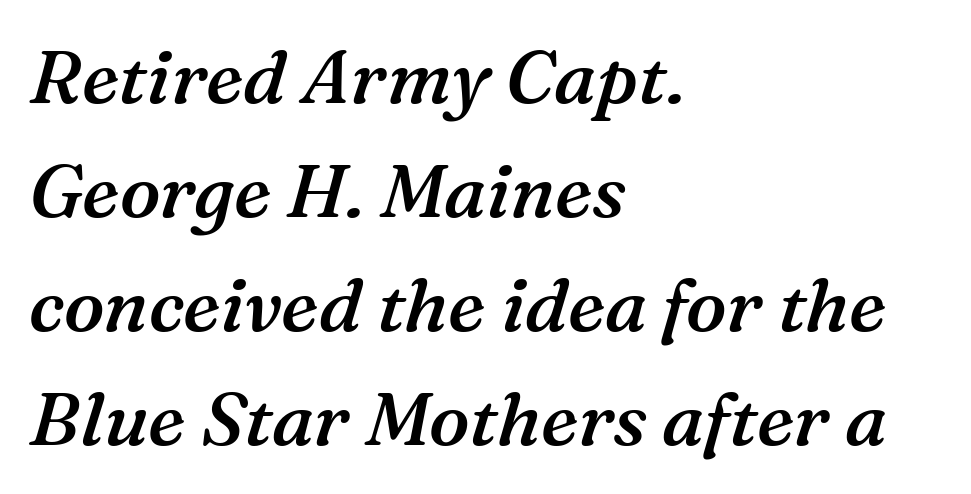
The image shows 75 px semibold serif type, italic (leaning right); set left-aligned, normal line spacing (1.52x), normal letter spacing, not underlined; medium stroke contrast and a medium x-height.
